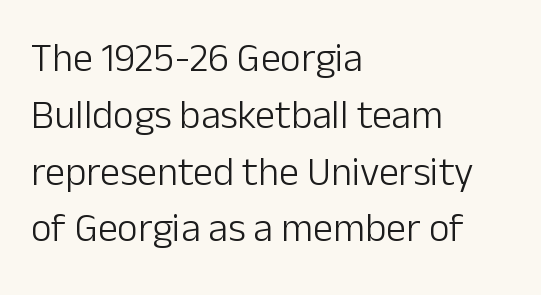
The image shows 40 px light sans-serif type, upright; set left-aligned, normal line spacing (1.42x), normal letter spacing, not underlined; low stroke contrast and a medium x-height.
